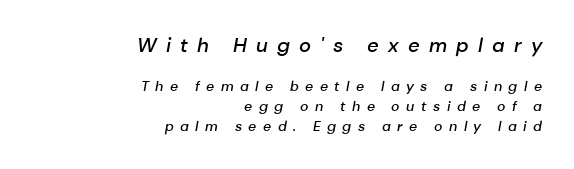
{"italic": "yes", "lean": "right", "slant_degrees": 10, "bold": "semi", "underline": "no", "align": "right", "line_spacing": "normal", "line_spacing_ratio": 1.44, "letter_spacing": "wide", "letter_spacing_em": 0.46, "larger_block": "first", "size_ratio": 1.43, "glyph_px": 20}
